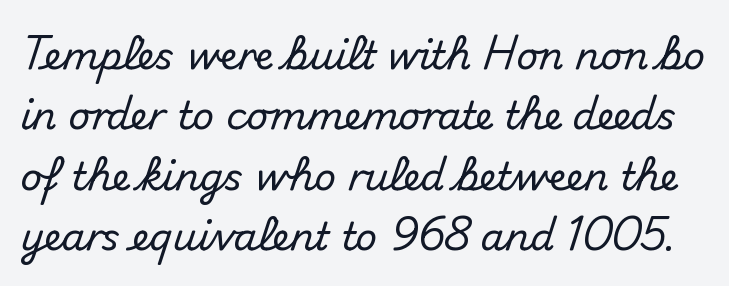
{"serif": "no", "width": "normal", "stroke_contrast": "medium", "x_height": "small", "monospaced": "no", "underline": "no", "line_spacing": "normal", "line_spacing_ratio": 1.59, "letter_spacing": "normal", "letter_spacing_em": 0.0, "glyph_px": 38}
